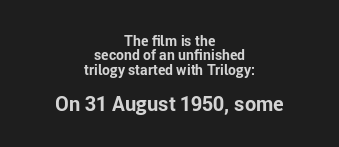
Q: Is the text bold? A: Yes.
Q: Is the text italic (slanted)? A: No, it is upright.
Q: Is the text underlined? A: No.
Q: How is the paragraph aligned? A: Centered.
Q: Is the spacing between letters normal or unusually wide? A: Normal.
Q: Is the spacing between lines tight, normal or loose? A: Tight.
Q: Which block of text is set in a larger size, the first (top) or the second (bottom)? A: The second (bottom) one.
